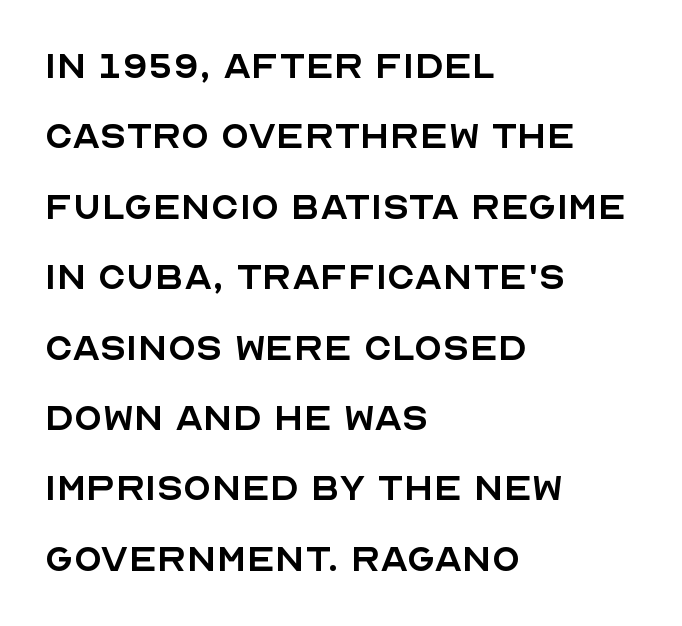
The image shows 46 px regular-weight sans-serif type, upright; set left-aligned, normal line spacing (1.53x), normal letter spacing, not underlined; a large x-height.
